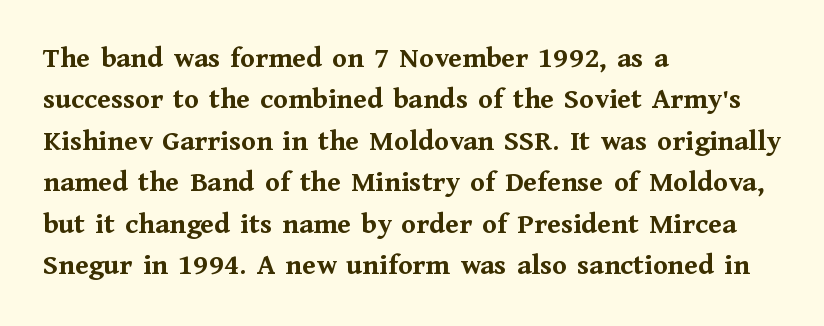
{"serif": "yes", "italic": "no", "bold": "yes", "weight": "semibold", "width": "normal", "stroke_contrast": "medium", "x_height": "medium", "monospaced": "no", "underline": "no", "align": "left", "line_spacing": "normal", "line_spacing_ratio": 1.38, "letter_spacing": "normal", "letter_spacing_em": 0.0, "glyph_px": 30}
